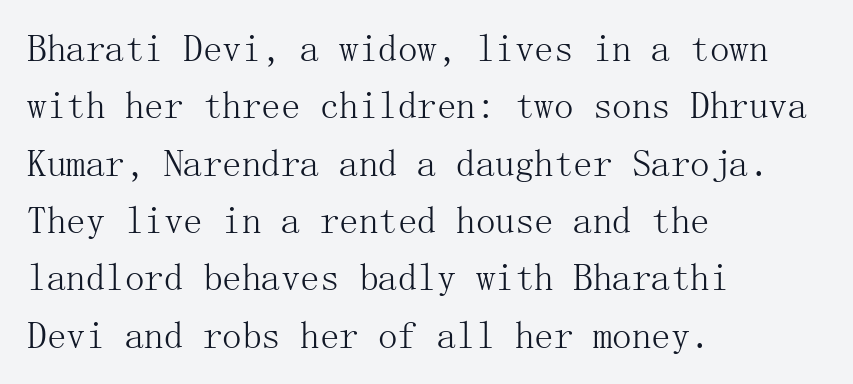
A quiet, ordinary-to-light weight characterises the typeface. This rendering features lettering with no underline. Baseline-to-baseline distance is the conventional proportion of letter height. Designer's note — italics off, roman on.
